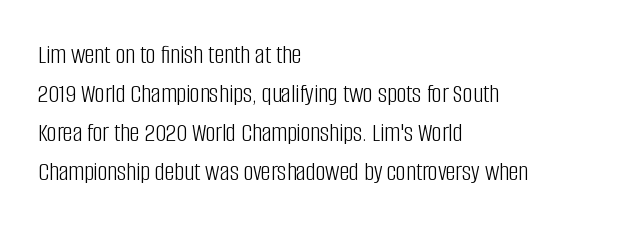
Default kerning and tracking; the words read as compact shapes. No heavy texture on the line: the type isn't bold. A roman cut, with each character standing at attention. Notice how the passage keeps a crisp vertical edge on the left only. Bare-footed words on every line.
